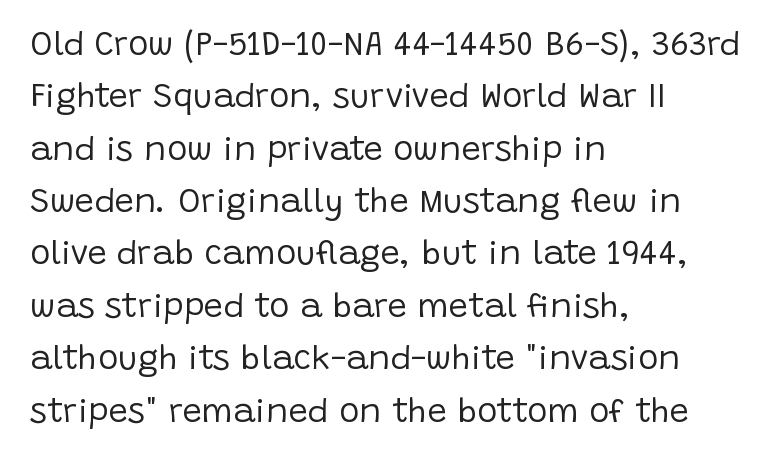
{"serif": "no", "italic": "no", "bold": "no", "weight": "regular", "width": "normal", "stroke_contrast": "low", "x_height": "large", "monospaced": "no", "underline": "no", "align": "left", "line_spacing": "normal", "line_spacing_ratio": 1.54, "letter_spacing": "normal", "letter_spacing_em": 0.0, "glyph_px": 34}
